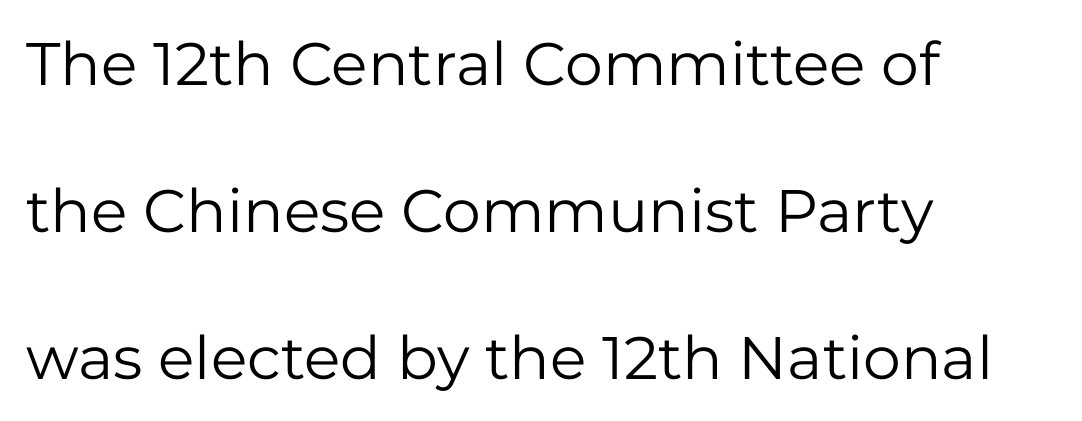
Teacher's note: observe the even left margin — that is flush-left alignment. Does extra space separate the letters? No, they use regular spacing. A clean baseline with only descenders dipping below it. Is this a fixed-width face? No — the glyphs have proportional, varying widths. Does the type have serifs? No, each stem ends abruptly. Notice how the stems are strictly vertical — no italics here.
